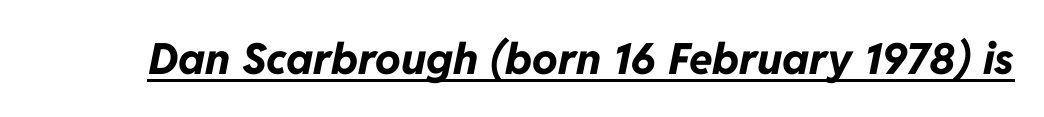
Default kerning and tracking; the words read as compact shapes. The specimen reads as italic at a glance. A continuous stroke trails under the words, as in a hyperlink. The face used here is proportionally spaced, like ordinary book or web type.
